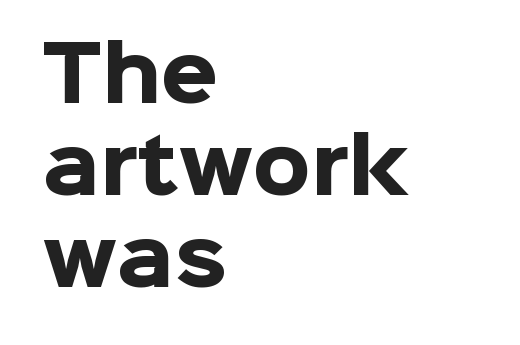
The image shows 74 px heavy sans-serif type, upright; set left-aligned, line spacing 1.24x, normal letter spacing, not underlined; low stroke contrast and a medium x-height.
